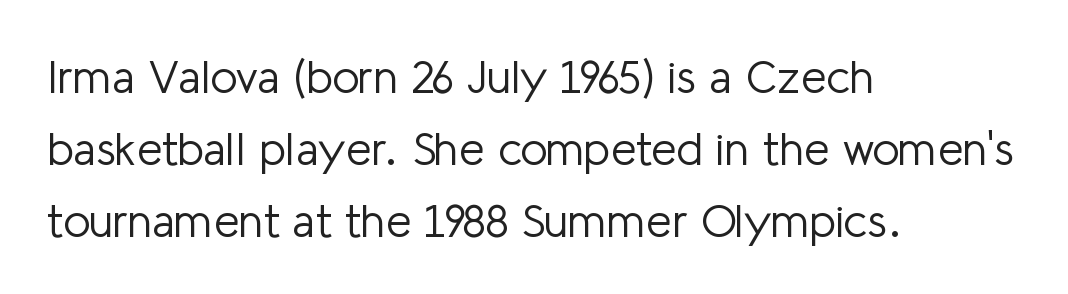
The image shows 46 px light sans-serif type, upright; set left-aligned, normal line spacing (1.56x), normal letter spacing, not underlined; low stroke contrast and a medium x-height.
